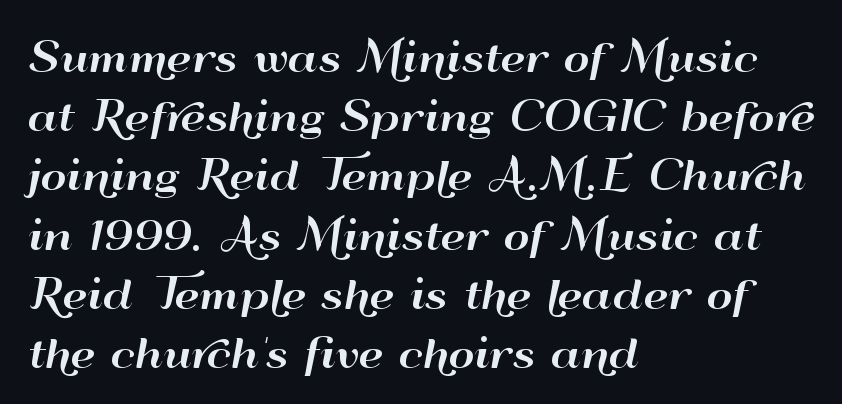
{"serif": "no", "width": "wide", "stroke_contrast": "high", "x_height": "small", "monospaced": "no", "underline": "no", "align": "left", "line_spacing": "normal", "line_spacing_ratio": 1.48, "letter_spacing": "normal", "letter_spacing_em": 0.0, "glyph_px": 40}
